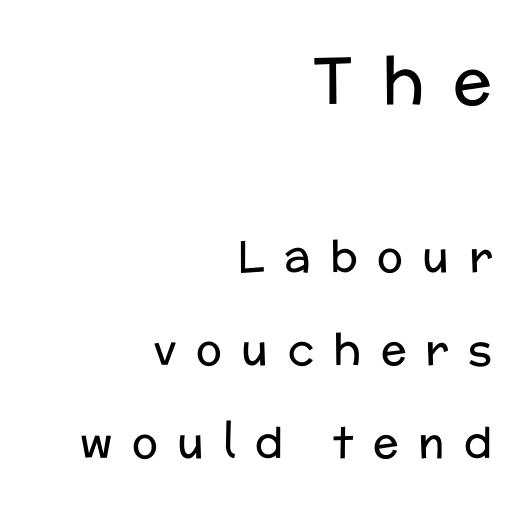
Q: Is the text bold? A: No.
Q: Is the text italic (slanted)? A: No, it is upright.
Q: Is the typeface a serif or a sans-serif typeface? A: Sans-serif.
Q: Is the text underlined? A: No.
Q: How is the paragraph aligned? A: Right-aligned.
Q: Is the spacing between letters normal or unusually wide? A: Unusually wide.
Q: Is the spacing between lines tight, normal or loose? A: Loose.
Q: Which block of text is set in a larger size, the first (top) or the second (bottom)? A: The first (top) one.
Q: Width (condensed, normal, or wide)? A: Normal.
Q: Stroke contrast? A: Low.
Q: x-height? A: Medium.
Q: Monospaced? A: No.
